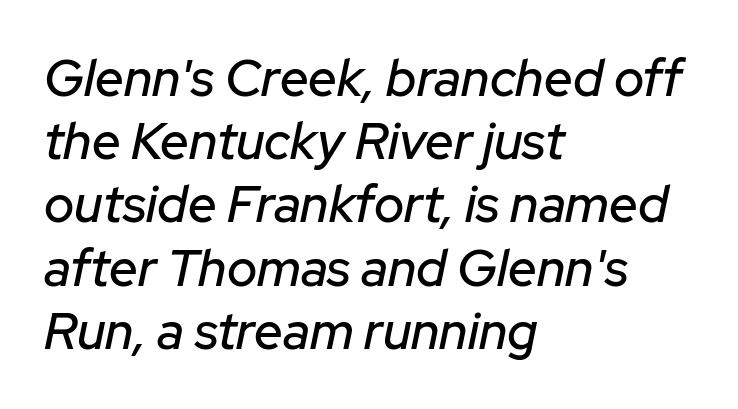
{"italic": "yes", "lean": "right", "slant_degrees": 12, "width": "normal", "stroke_contrast": "low", "x_height": "medium", "monospaced": "no", "underline": "no", "align": "left", "line_spacing_ratio": 1.24, "letter_spacing": "normal", "letter_spacing_em": 0.0, "glyph_px": 51}
